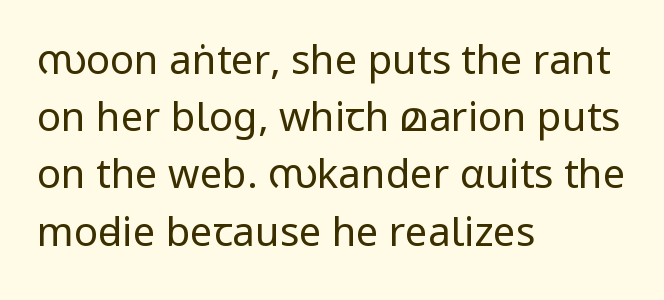
Q: Is the text bold? A: No.
Q: Is the text italic (slanted)? A: No, it is upright.
Q: Is the typeface a serif or a sans-serif typeface? A: Sans-serif.
Q: Is the text underlined? A: No.
Q: How is the paragraph aligned? A: Left-aligned.
Q: Is the spacing between letters normal or unusually wide? A: Normal.
Q: Is the spacing between lines tight, normal or loose? A: Normal.
Q: Width (condensed, normal, or wide)? A: Condensed.
Q: Stroke contrast? A: Low.
